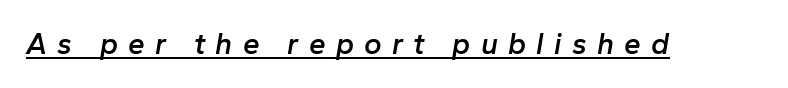
The image shows 30 px semibold type, italic (leaning right); set unusually wide letter spacing (+0.34 em), underlined; low stroke contrast and a medium x-height.
